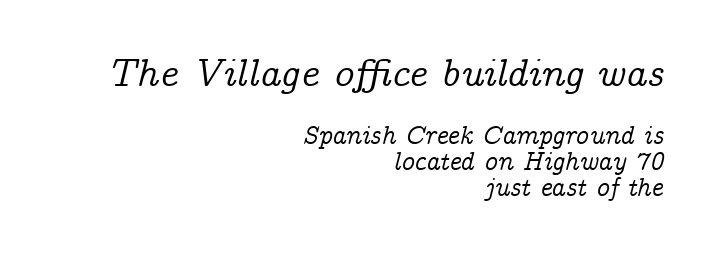
{"serif": "yes", "italic": "yes", "lean": "right", "slant_degrees": 14, "width": "normal", "stroke_contrast": "low", "x_height": "medium", "monospaced": "no", "underline": "no", "align": "right", "line_spacing": "tight", "line_spacing_ratio": 1.0, "letter_spacing": "normal", "letter_spacing_em": 0.0, "larger_block": "first", "size_ratio": 1.5, "glyph_px": 39}
